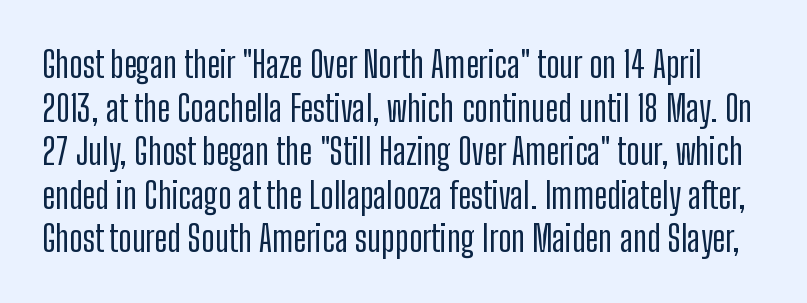
The image shows 36 px condensed sans-serif type, upright; set line spacing 1.21x, normal letter spacing, not underlined; low stroke contrast and a medium x-height.
